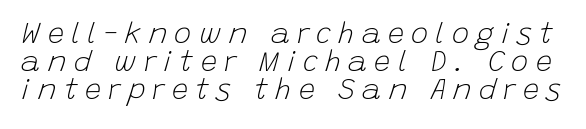
A typesetter would call this proportional, since set widths differ per character. Loose tracking; the words dissolve into strings of separated letters. Is the type slanted? Yes — the strokes lean at a clear angle. The rendering uses a small line-height, squeezing the rows.
